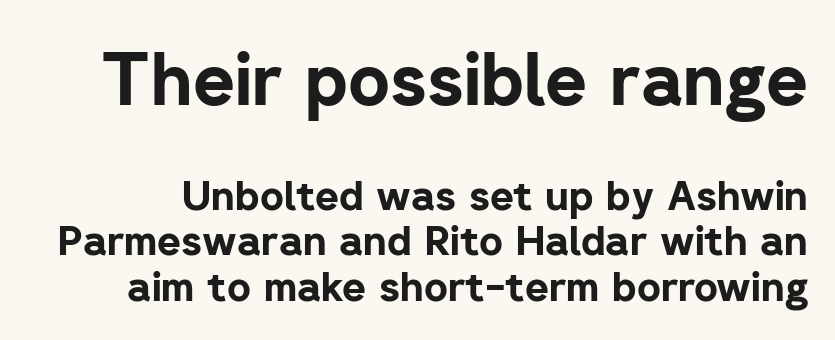
The image shows 72 px bold sans-serif type, upright; set tight line spacing (1.11x), normal letter spacing, not underlined; the first (top) block is 1.76x larger; low stroke contrast and a medium x-height.
